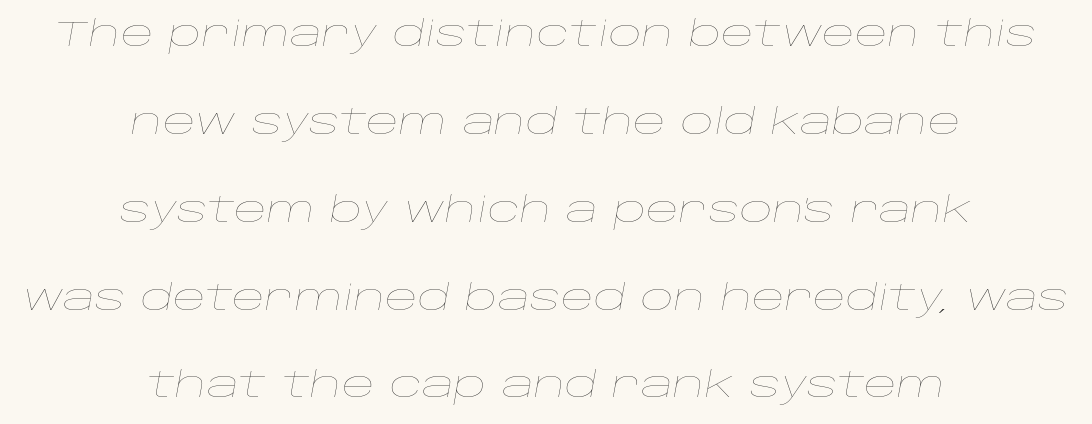
Underline: absent. Students, note that the glyphs here touch the page at normal intervals. The typesetter chose a symmetrical, centered arrangement here. It's the slanting kind of type. Weight class: somewhere from thin through regular.
